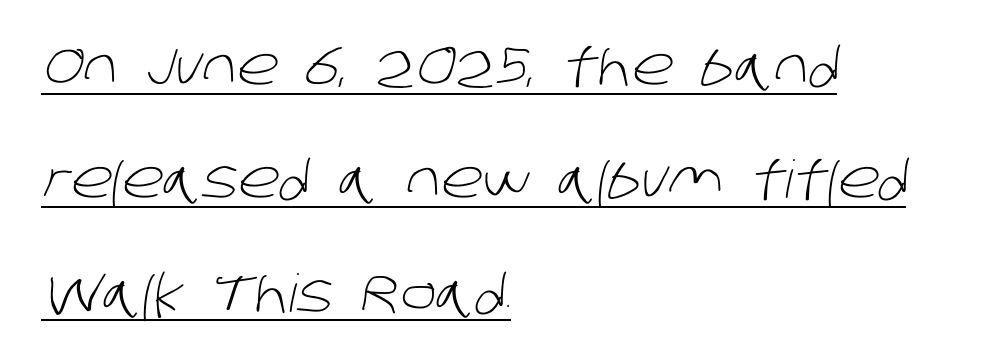
Does the type have serifs? No, each stem ends abruptly. Reading down the block, your eye returns to a fixed left position each line. What stands out about the letter spacing? Nothing — it is the standard amount. If you measured baseline to baseline, you'd find a long distance.
